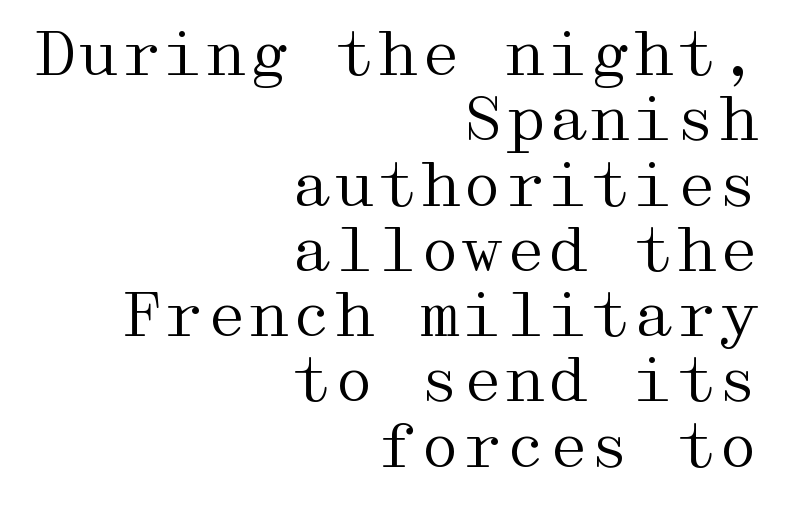
Q: Is the text bold? A: No.
Q: Is the text italic (slanted)? A: No, it is upright.
Q: Is the typeface a serif or a sans-serif typeface? A: Serif.
Q: Is the text underlined? A: No.
Q: How is the paragraph aligned? A: Right-aligned.
Q: Is the spacing between letters normal or unusually wide? A: Normal.
Q: Is the spacing between lines tight, normal or loose? A: Tight.
Q: Width (condensed, normal, or wide)? A: Wide.
Q: Stroke contrast? A: Medium.
Q: x-height? A: Medium.
